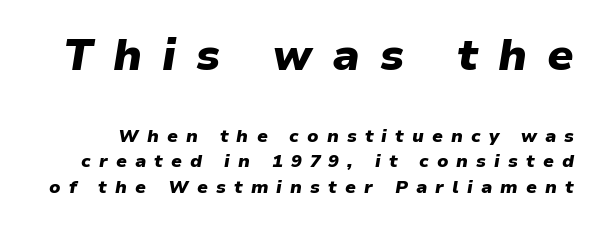
The image shows 44 px heavy type, italic (leaning right); set normal line spacing (1.42x), unusually wide letter spacing (+0.45 em), not underlined; the first (top) block is 2.44x larger; low stroke contrast and a medium x-height.
